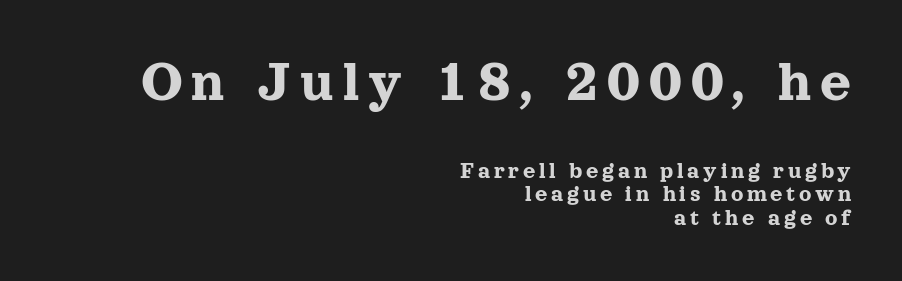
The image shows 60 px serif type, upright; set right-aligned, tight line spacing (0.98x), not underlined; the first (top) block is 2.5x larger; a medium x-height.
